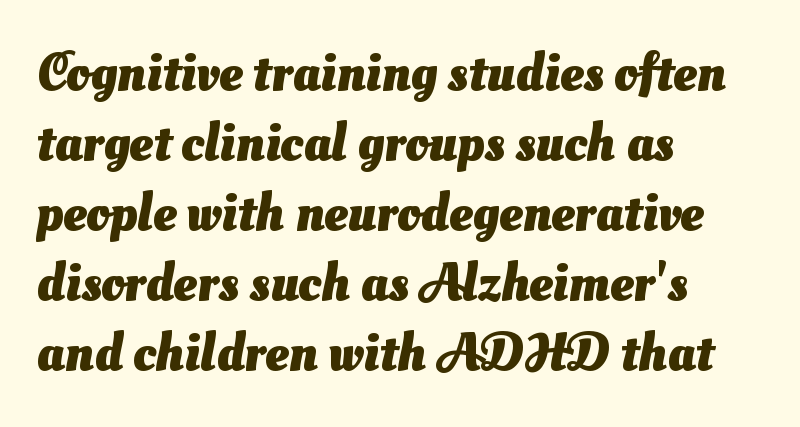
{"serif": "no", "bold": "yes", "weight": "heavy", "width": "normal", "stroke_contrast": "medium", "x_height": "small", "monospaced": "no", "underline": "no", "align": "left", "line_spacing": "normal", "line_spacing_ratio": 1.32, "letter_spacing": "normal", "letter_spacing_em": 0.0, "glyph_px": 53}
